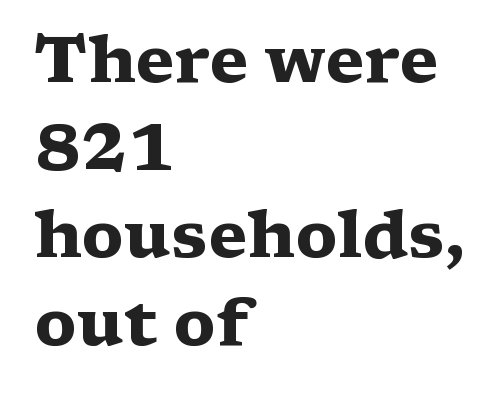
Leading matches the norm, producing a regular column. A typesetter would call this proportional, since set widths differ per character. Observe the serifs anchoring each vertical stroke in this sample. Check the space under the baseline: it is left empty. There is no visible air inserted between adjacent glyphs.
